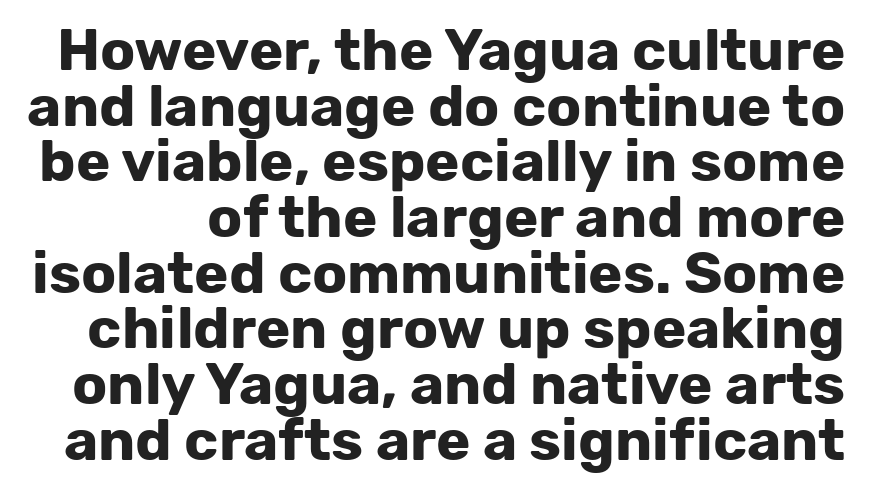
Q: Is the text bold? A: Yes.
Q: Is the text italic (slanted)? A: No, it is upright.
Q: Is the typeface a serif or a sans-serif typeface? A: Sans-serif.
Q: Is the text underlined? A: No.
Q: Is the spacing between letters normal or unusually wide? A: Normal.
Q: Is the spacing between lines tight, normal or loose? A: Tight.
Q: Width (condensed, normal, or wide)? A: Normal.
Q: Stroke contrast? A: Low.
Q: x-height? A: Medium.
Q: Monospaced? A: No.
